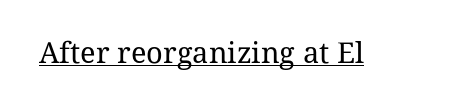
The font's upright variant was chosen for this text. Does a line run under the words? Yes, clearly. Little horizontal feet cap the strokes, marking this as serif type. Varying glyph widths throughout — classic text-font behaviour. How are the letters spaced? Ordinarily, with no added tracking.
